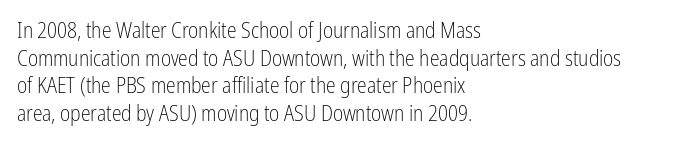
The typeface has the unassuming heft of standard copy or less. Vertical strokes here are truly vertical. A clean baseline with only descenders dipping below it. Default kerning and tracking; the words read as compact shapes.
